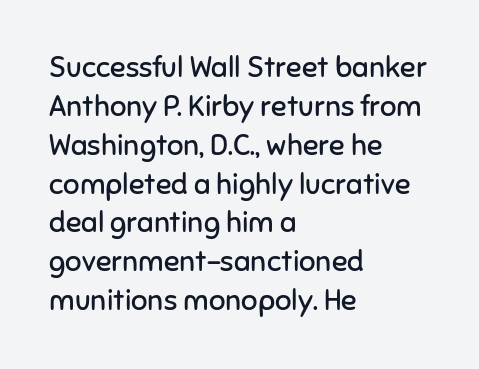
Do the characters align in a grid? No, the font is proportional. One glance says typical: line gaps are just what's usual. Posture: vertical. Weight class: somewhere from thin through regular. Short note: letters normally spaced. The paragraph shown leans on its left margin.
